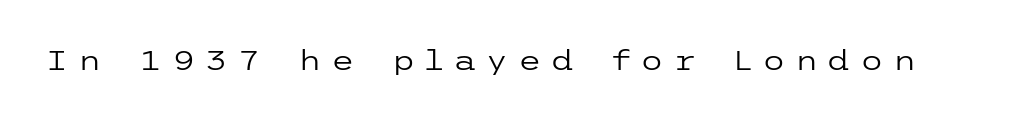
Q: Is the text bold? A: No.
Q: Is the text italic (slanted)? A: No, it is upright.
Q: Is the text underlined? A: No.
Q: Is the spacing between letters normal or unusually wide? A: Unusually wide.
